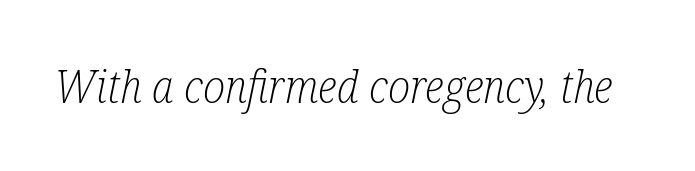
The image shows 45 px light, condensed serif type, italic (leaning right); set normal letter spacing, not underlined; low stroke contrast and a medium x-height.
